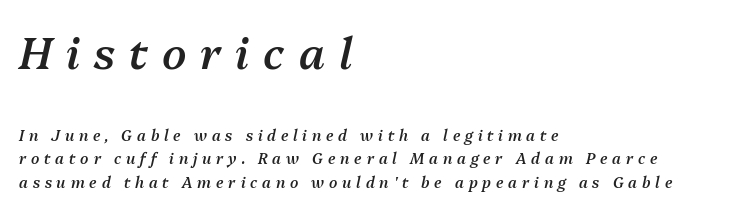
Q: Is the text bold? A: Semi-bold.
Q: Is the text italic (slanted)? A: Yes, it leans right by about 13 degrees.
Q: Is the text underlined? A: No.
Q: How is the paragraph aligned? A: Left-aligned.
Q: Is the spacing between letters normal or unusually wide? A: Unusually wide.
Q: Is the spacing between lines tight, normal or loose? A: Normal.
Q: Which block of text is set in a larger size, the first (top) or the second (bottom)? A: The first (top) one.
Q: Width (condensed, normal, or wide)? A: Normal.
Q: Stroke contrast? A: Medium.
Q: x-height? A: Medium.
Q: Monospaced? A: No.
